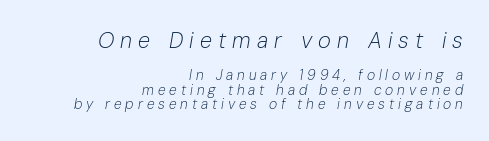
Tall strokes in this sample are angled rather than plumb. Teacher's note: observe the even right margin — that is flush-right alignment. Between one letter and the next there's a generous, obvious gap. The strokes are not fattened; the text isn't bold. The composition opens big and finishes small.
